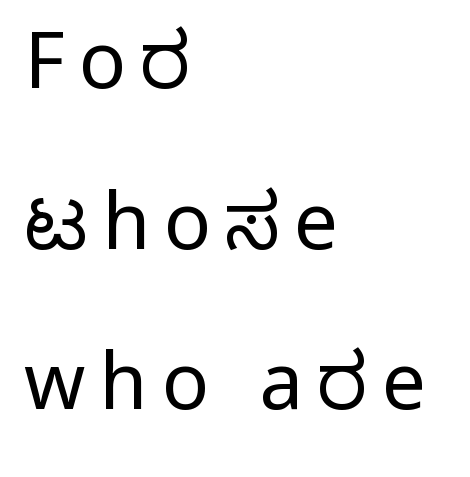
{"serif": "no", "italic": "no", "bold": "no", "weight": "light", "width": "normal", "stroke_contrast": "low", "x_height": "medium", "monospaced": "no", "underline": "no", "align": "left", "line_spacing": "loose", "line_spacing_ratio": 2.06, "glyph_px": 78}
